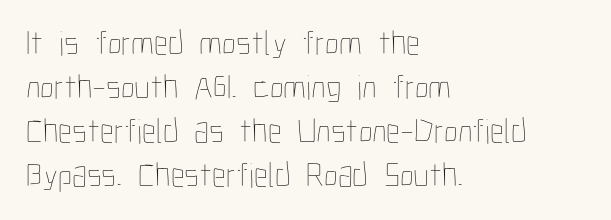
The image shows 35 px thin, condensed type, upright; set left-aligned, normal line spacing (1.26x), normal letter spacing, not underlined; low stroke contrast and a medium x-height.
